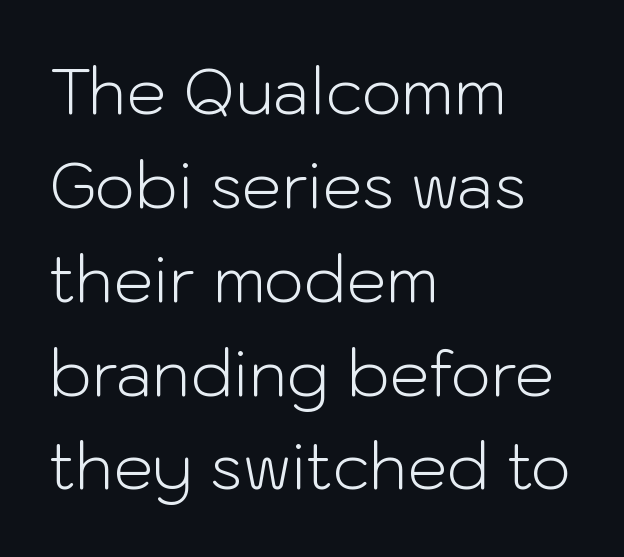
Underline: absent. Classification — sans serif. Letters have the restrained weight of plain body copy at most. Standard letterfit; no display-style spreading of the glyphs.
